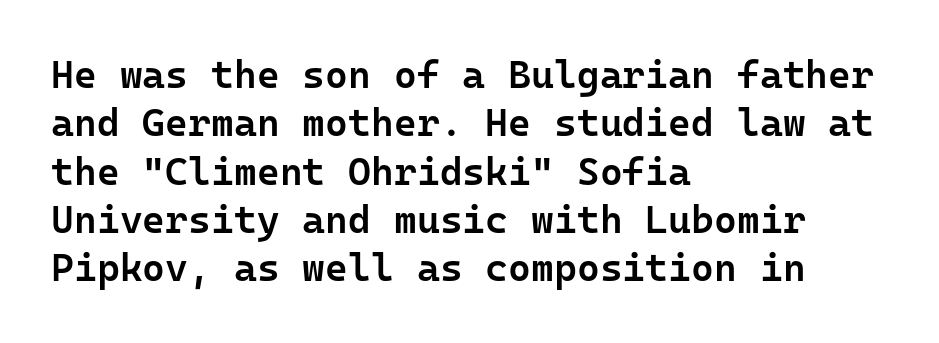
{"serif": "no", "italic": "no", "bold": "semi", "weight": "semibold", "width": "normal", "stroke_contrast": "low", "x_height": "medium", "monospaced": "yes", "underline": "no", "align": "left", "line_spacing_ratio": 1.24, "letter_spacing": "normal", "letter_spacing_em": 0.0, "glyph_px": 39}
